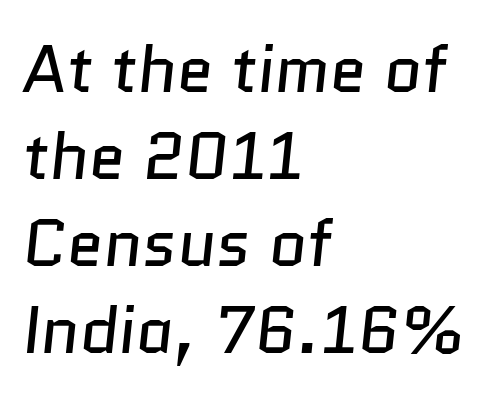
Q: Is the text bold? A: No.
Q: Is the typeface a serif or a sans-serif typeface? A: Sans-serif.
Q: Is the text underlined? A: No.
Q: How is the paragraph aligned? A: Left-aligned.
Q: Is the spacing between letters normal or unusually wide? A: Normal.
Q: Is the spacing between lines tight, normal or loose? A: Normal.
Q: Width (condensed, normal, or wide)? A: Normal.
Q: Stroke contrast? A: Low.
Q: x-height? A: Medium.
Q: Monospaced? A: No.
